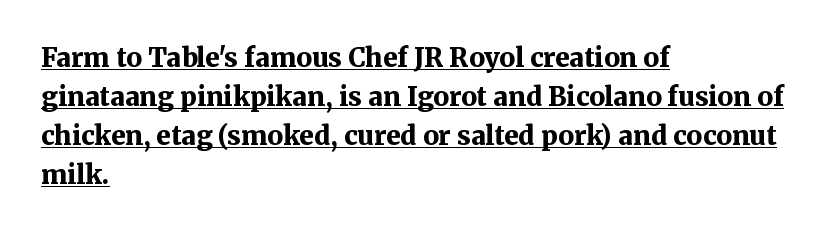
The image shows 26 px bold type, upright; set left-aligned, normal line spacing (1.5x), normal letter spacing, underlined.
